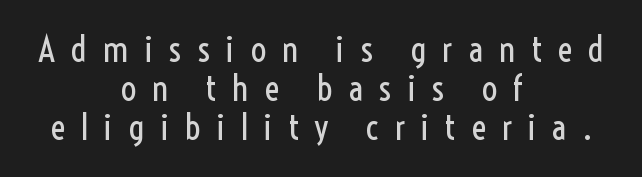
Ordinary non-slanted type is in use. Short and long lines alike share a common midpoint. The horizontal fit of the characters is loose and conspicuously gappy. Vertical stems look standard width or narrower in stroke. Underlining? Definitely not there. One glance says dense: line gaps are narrower than usual.
